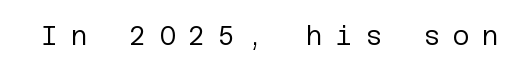
A bare baseline throughout the passage. Every character sits straight up, as roman type does. Tracking value appears strongly positive — letters spread wide. The font is comparable to plain body text, perhaps lighter.
